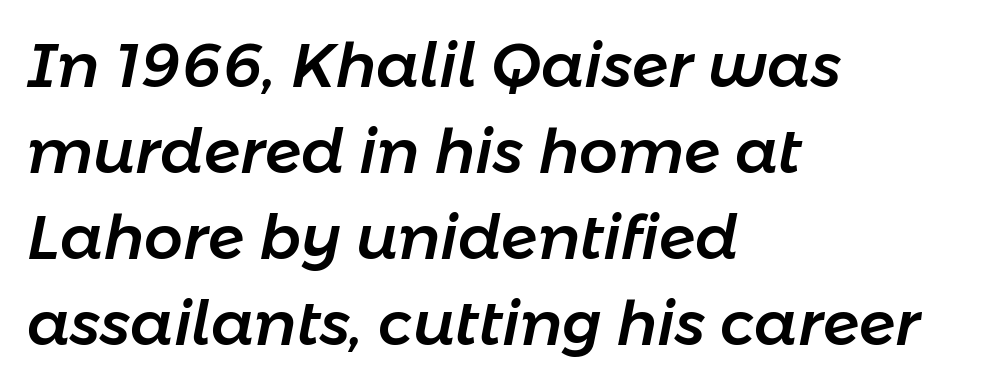
{"italic": "yes", "lean": "right", "slant_degrees": 11, "width": "normal", "stroke_contrast": "low", "x_height": "medium", "monospaced": "no", "underline": "no", "align": "left", "line_spacing": "normal", "line_spacing_ratio": 1.41, "letter_spacing": "normal", "letter_spacing_em": 0.0, "glyph_px": 61}
